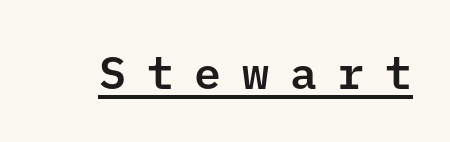
Designer's note — italics off, roman on. Classification — sans serif. The tracking reads as deliberately expanded to a designer's eye. A rule runs beneath these lines of type.
